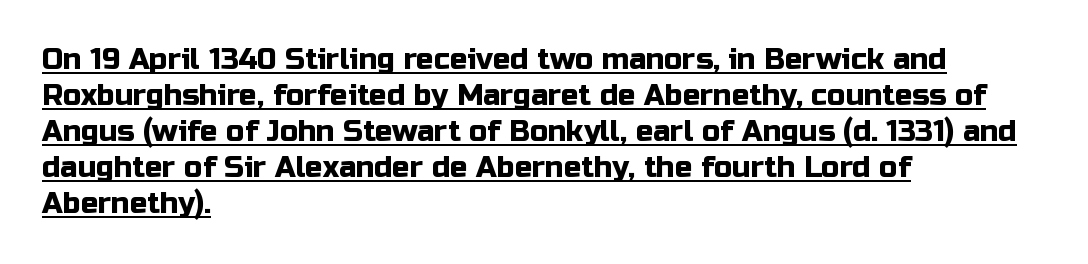
Q: Is the text italic (slanted)? A: No, it is upright.
Q: Is the typeface a serif or a sans-serif typeface? A: Sans-serif.
Q: Is the text underlined? A: Yes.
Q: How is the paragraph aligned? A: Left-aligned.
Q: Is the spacing between letters normal or unusually wide? A: Normal.
Q: Width (condensed, normal, or wide)? A: Normal.
Q: Stroke contrast? A: Low.
Q: x-height? A: Medium.
Q: Monospaced? A: No.
